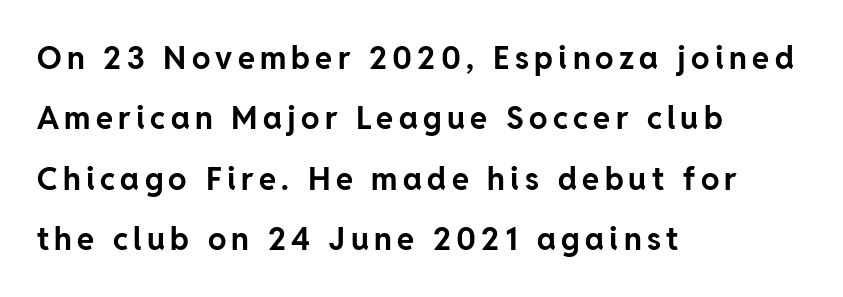
The image shows 31 px bold sans-serif type, upright; set left-aligned, loose line spacing (1.95x), not underlined; low stroke contrast and a medium x-height.
